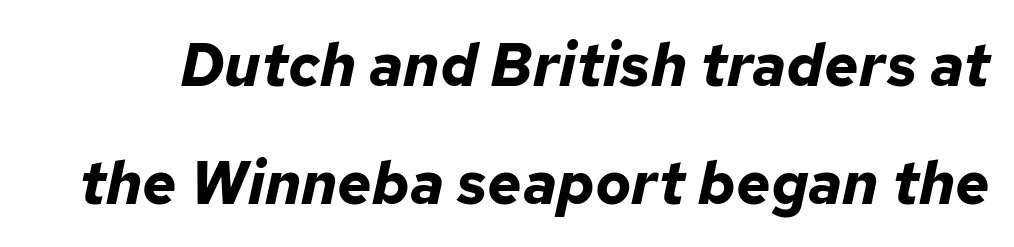
Q: Is the text bold? A: Yes.
Q: Is the text italic (slanted)? A: Yes, it leans right by about 12 degrees.
Q: Is the text underlined? A: No.
Q: Is the spacing between letters normal or unusually wide? A: Normal.
Q: Is the spacing between lines tight, normal or loose? A: Loose.
Q: Width (condensed, normal, or wide)? A: Normal.
Q: Stroke contrast? A: Low.
Q: x-height? A: Medium.
Q: Monospaced? A: No.
